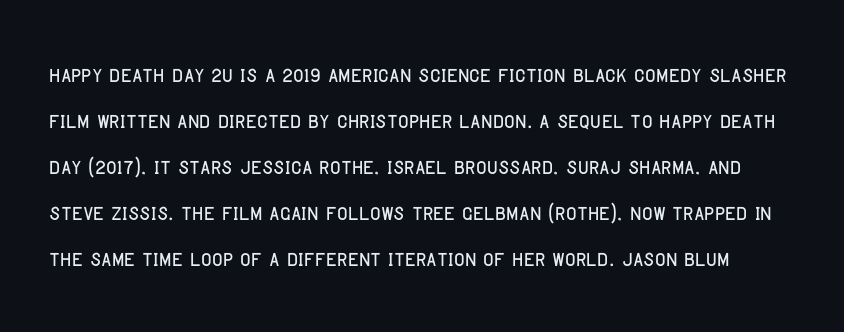
Characters follow at the spacing the type designer built in. Descenders are the only things crossing below the line. These lines sit exactly where default settings would place them. Each letter keeps its own natural width here, so spacing adapts to shape. In terms of posture, this sample is upright. The font family rendered here belongs to the sans-serif group.
